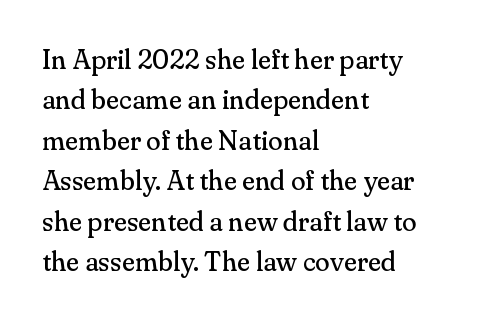
Q: Is the text bold? A: No.
Q: Is the text italic (slanted)? A: No, it is upright.
Q: Is the text underlined? A: No.
Q: How is the paragraph aligned? A: Left-aligned.
Q: Is the spacing between letters normal or unusually wide? A: Normal.
Q: Is the spacing between lines tight, normal or loose? A: Normal.
